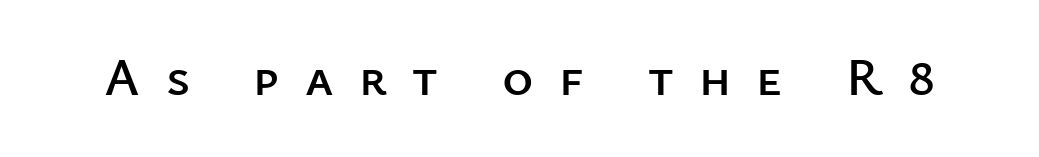
The image shows 53 px sans-serif type, upright; set unusually wide letter spacing (+0.48 em), not underlined; low stroke contrast and a medium x-height.
